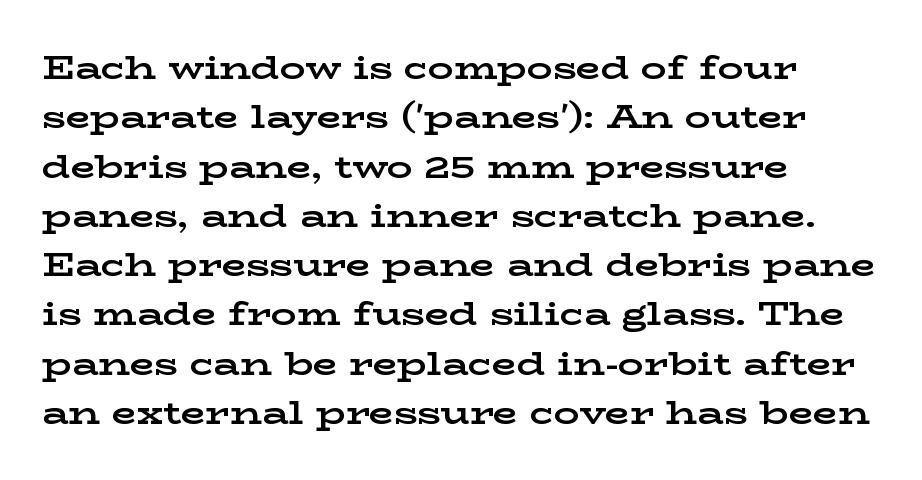
The image shows 32 px bold, wide serif type, upright; set left-aligned, normal line spacing (1.54x), normal letter spacing, not underlined; low stroke contrast and a medium x-height.
